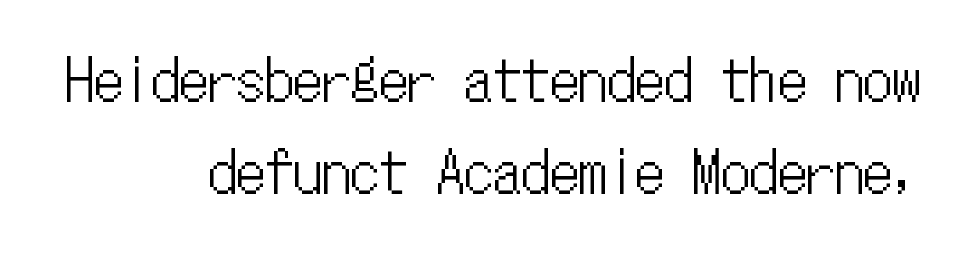
Monospaced: the letters line up in strict vertical columns. The passage shown stacks its lines at a standard gap. Descender tails drop into unmarked territory. Is the letter spacing exaggerated? No — it looks like the ordinary default. Layout note: lines flush right.
